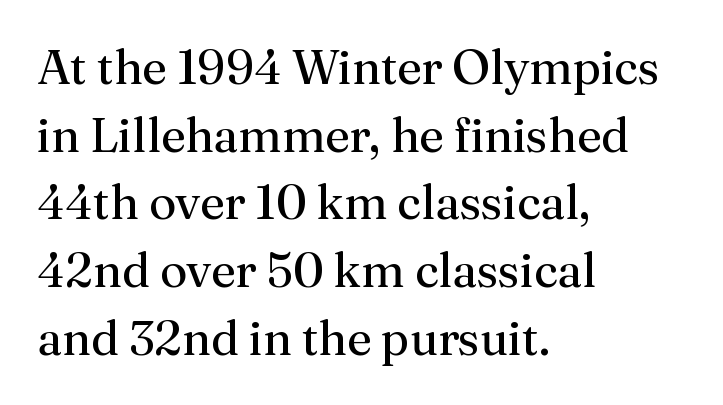
The image shows 48 px regular-weight serif type, upright; set left-aligned, normal line spacing (1.41x), normal letter spacing, not underlined; medium stroke contrast and a medium x-height.
